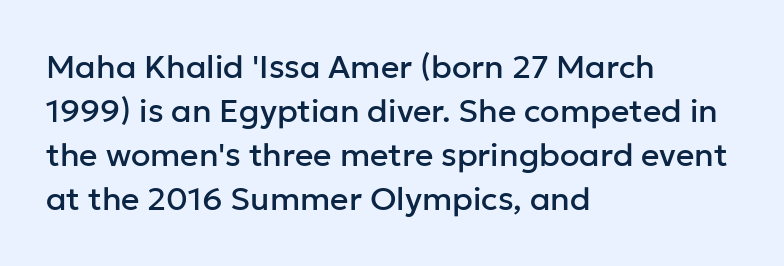
The image shows 32 px sans-serif type, upright; set left-aligned, normal line spacing (1.38x), normal letter spacing, not underlined; low stroke contrast and a medium x-height.
